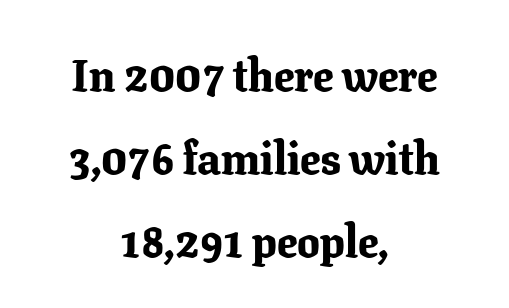
Plain, unruled lines of type. The typeface chosen for these lines features serifs. The paragraph shown floats in the horizontal middle. You can tell it's not italic because the verticals are truly vertical.
